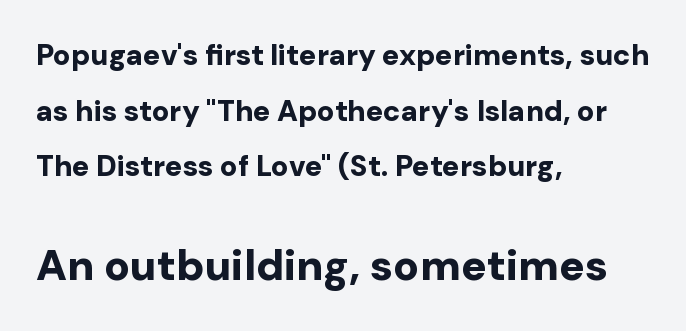
Q: Is the text bold? A: Yes.
Q: Is the text italic (slanted)? A: No, it is upright.
Q: Is the typeface a serif or a sans-serif typeface? A: Sans-serif.
Q: Is the text underlined? A: No.
Q: How is the paragraph aligned? A: Left-aligned.
Q: Is the spacing between letters normal or unusually wide? A: Normal.
Q: Is the spacing between lines tight, normal or loose? A: Loose.
Q: Which block of text is set in a larger size, the first (top) or the second (bottom)? A: The second (bottom) one.
Q: Width (condensed, normal, or wide)? A: Normal.
Q: Stroke contrast? A: Low.
Q: x-height? A: Medium.
Q: Monospaced? A: No.
